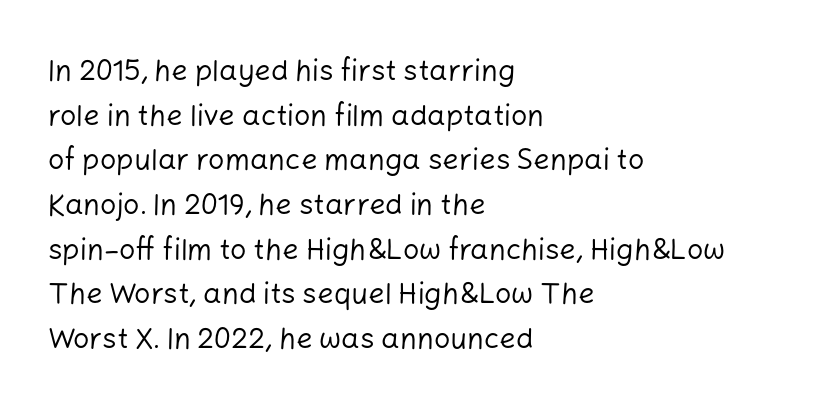
The image shows 29 px regular-weight sans-serif type, upright; set left-aligned, normal line spacing (1.54x), normal letter spacing, not underlined; low stroke contrast and a medium x-height.
